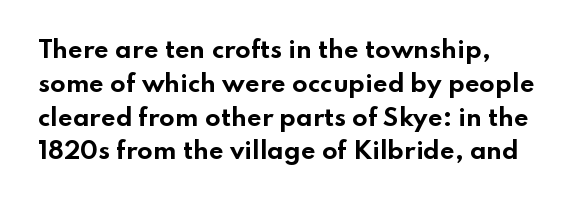
The image shows 23 px bold type, upright; set left-aligned, normal line spacing (1.47x), normal letter spacing, not underlined.
